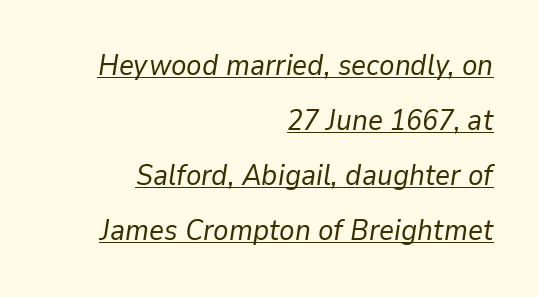
The image shows 29 px regular-weight type, italic (leaning right); set right-aligned, loose line spacing (1.9x), normal letter spacing, underlined; low stroke contrast and a medium x-height.
